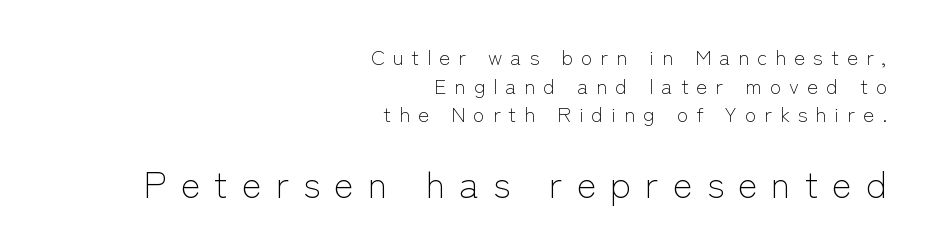
Q: Is the text bold? A: No.
Q: Is the text italic (slanted)? A: No, it is upright.
Q: Is the typeface a serif or a sans-serif typeface? A: Sans-serif.
Q: Is the text underlined? A: No.
Q: How is the paragraph aligned? A: Right-aligned.
Q: Is the spacing between letters normal or unusually wide? A: Unusually wide.
Q: Is the spacing between lines tight, normal or loose? A: Normal.
Q: Which block of text is set in a larger size, the first (top) or the second (bottom)? A: The second (bottom) one.
Q: Width (condensed, normal, or wide)? A: Normal.
Q: Stroke contrast? A: Low.
Q: x-height? A: Medium.
Q: Monospaced? A: No.
